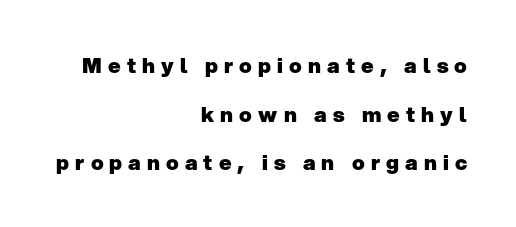
The image shows 21 px bold type, upright; set right-aligned, loose line spacing (2.32x), unusually wide letter spacing (+0.29 em), not underlined.
